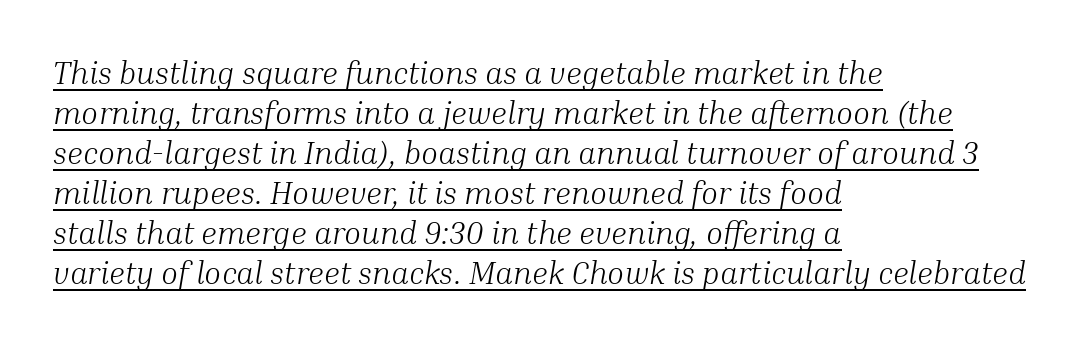
The image shows 31 px light serif type, italic (leaning right); set left-aligned, normal line spacing (1.29x), normal letter spacing, underlined; medium stroke contrast and a medium x-height.
